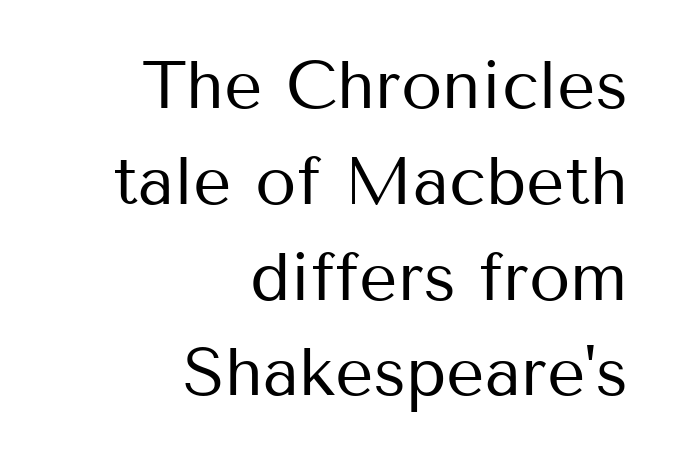
{"serif": "no", "italic": "no", "bold": "no", "weight": "regular", "width": "normal", "stroke_contrast": "medium", "x_height": "medium", "monospaced": "no", "underline": "no", "align": "right", "line_spacing": "normal", "line_spacing_ratio": 1.43, "letter_spacing": "normal", "letter_spacing_em": 0.0, "glyph_px": 67}
